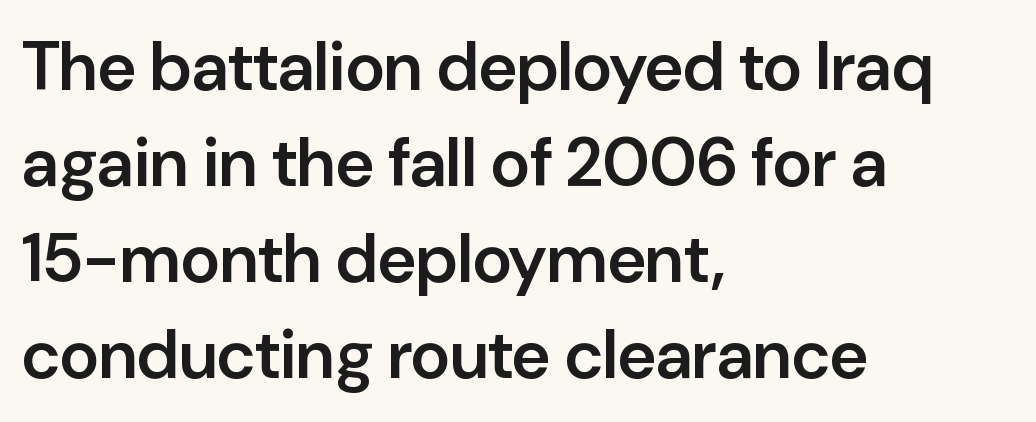
{"serif": "no", "italic": "no", "bold": "semi", "weight": "semibold", "width": "normal", "stroke_contrast": "low", "x_height": "medium", "monospaced": "no", "underline": "no", "align": "left", "line_spacing": "normal", "line_spacing_ratio": 1.41, "letter_spacing": "normal", "letter_spacing_em": 0.0, "glyph_px": 68}
